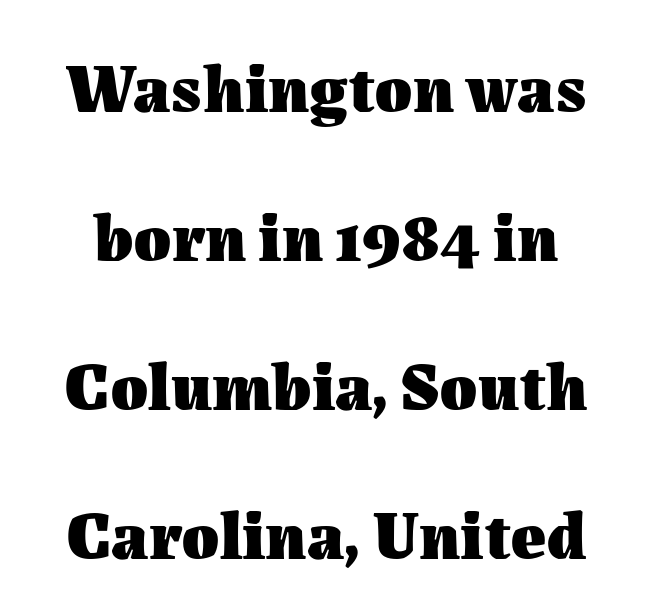
The image shows 68 px heavy type, upright; set loose line spacing (2.19x), normal letter spacing, not underlined; medium stroke contrast and a medium x-height.
